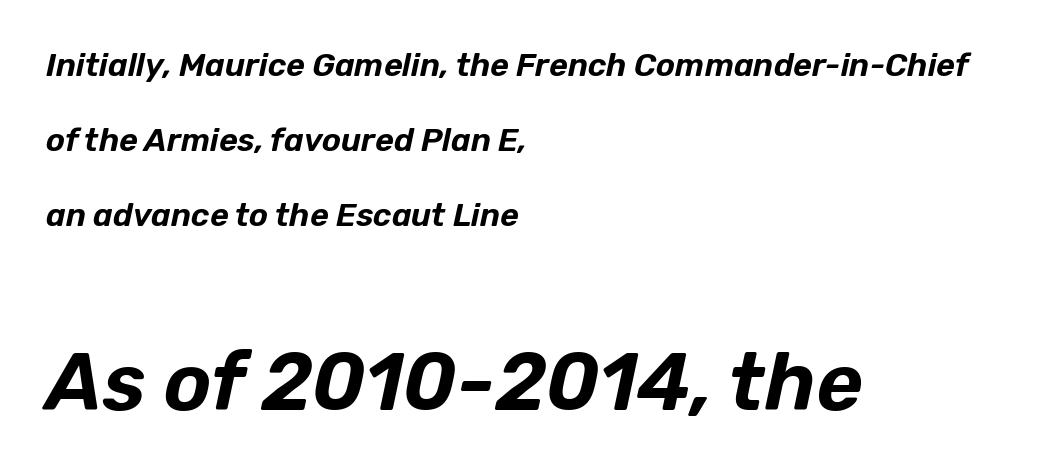
The image shows 80 px text type, italic (leaning right); set left-aligned, loose line spacing (2.34x), normal letter spacing, not underlined; the second (bottom) block is 2.5x larger; low stroke contrast and a medium x-height.
